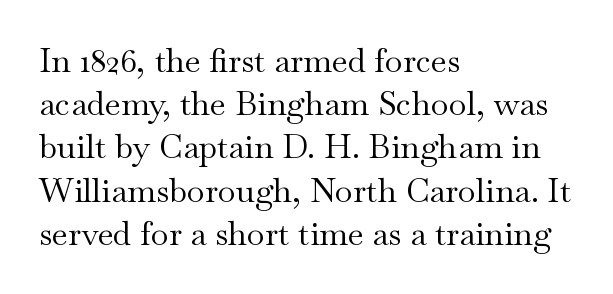
The image shows 33 px regular-weight, wide serif type, upright; set left-aligned, normal line spacing (1.31x), normal letter spacing, not underlined; medium stroke contrast and a small x-height.
